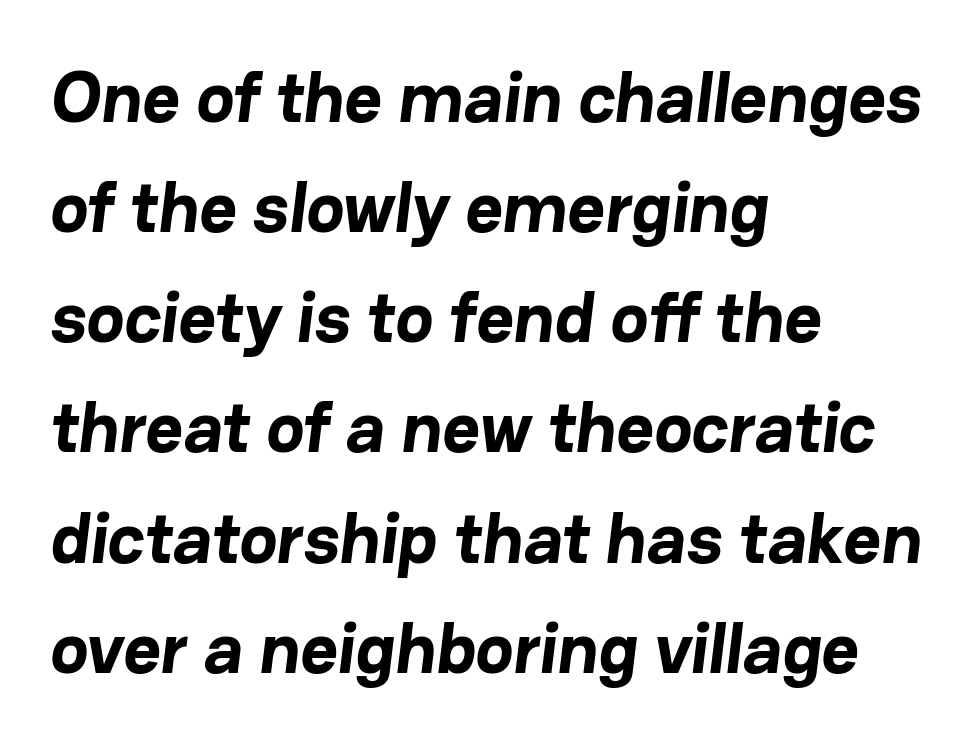
If you drew a ruler down the left edge, every line would touch it. The characters look thick and weighty, a clear bold. Glyph-to-glyph distance matches everyday printed text. The face used here is a sans, in the tradition of grotesques and geometrics. The face used here is proportionally spaced, like ordinary book or web type. Quick note: underline off.
